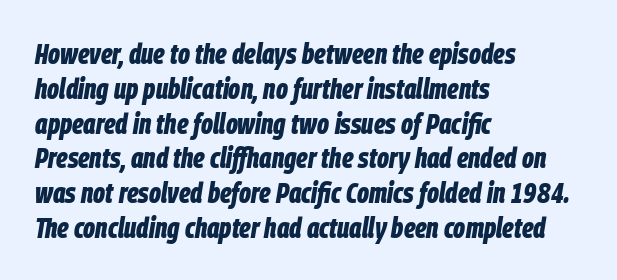
Q: Is the text bold? A: Yes.
Q: Is the text italic (slanted)? A: Yes, it leans right by about 9 degrees.
Q: Is the text underlined? A: No.
Q: How is the paragraph aligned? A: Left-aligned.
Q: Is the spacing between letters normal or unusually wide? A: Normal.
Q: Width (condensed, normal, or wide)? A: Condensed.
Q: Stroke contrast? A: Low.
Q: x-height? A: Large.
Q: Monospaced? A: No.
